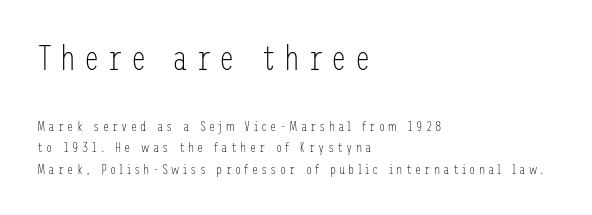
Unbolded letterforms with no extra heft. Reading top to bottom, the characters get smaller at the block break. A typesetter would call this leading conventional body-copy spacing. Honestly, the letter spacing is so wide it's the main thing you notice.
